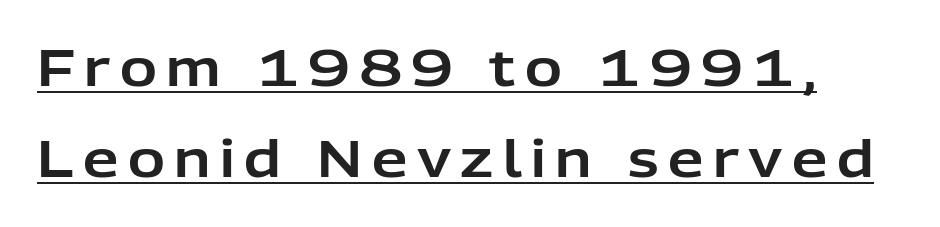
{"serif": "no", "italic": "no", "width": "normal", "stroke_contrast": "low", "x_height": "medium", "monospaced": "no", "underline": "yes", "align": "left", "line_spacing_ratio": 1.83, "glyph_px": 50}
